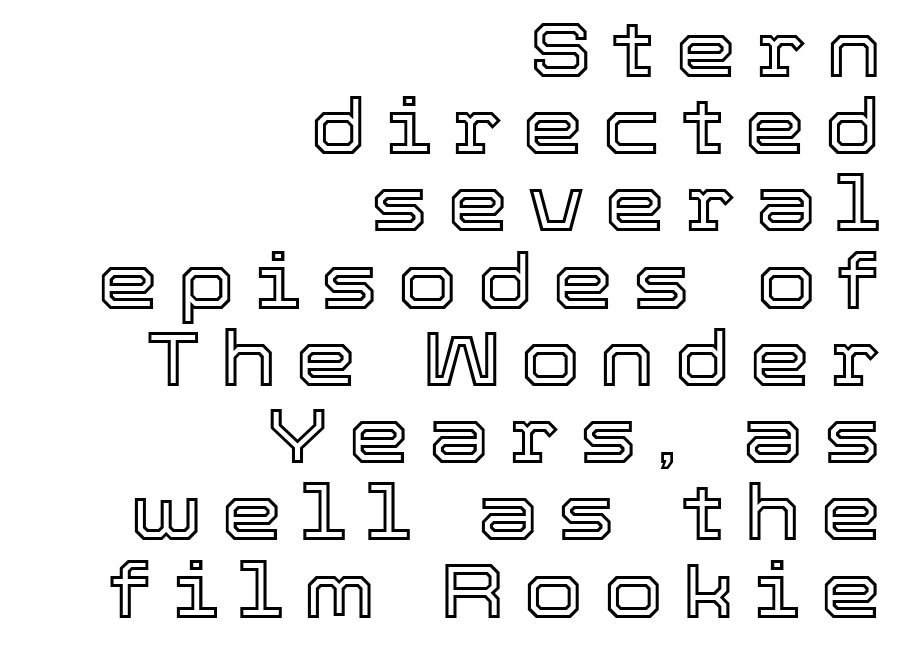
Q: Is the text italic (slanted)? A: No, it is upright.
Q: Is the text underlined? A: No.
Q: How is the paragraph aligned? A: Right-aligned.
Q: Is the spacing between letters normal or unusually wide? A: Unusually wide.
Q: Is the spacing between lines tight, normal or loose? A: Tight.
Q: Width (condensed, normal, or wide)? A: Normal.
Q: x-height? A: Medium.
Q: Monospaced? A: No.
